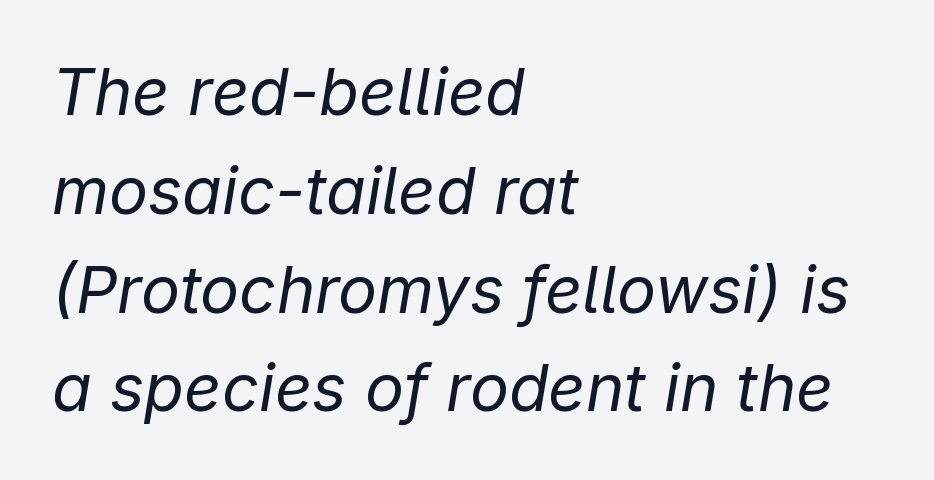
Q: Is the text bold? A: No.
Q: Is the text italic (slanted)? A: Yes, it leans right by about 9 degrees.
Q: Is the text underlined? A: No.
Q: How is the paragraph aligned? A: Left-aligned.
Q: Is the spacing between letters normal or unusually wide? A: Normal.
Q: Is the spacing between lines tight, normal or loose? A: Normal.
Q: Width (condensed, normal, or wide)? A: Normal.
Q: Stroke contrast? A: Low.
Q: x-height? A: Medium.
Q: Monospaced? A: No.
